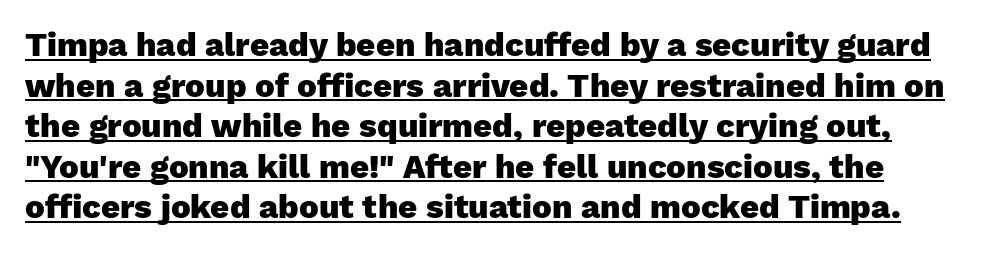
The image shows 33 px heavy sans-serif type, upright; set line spacing 1.23x, normal letter spacing, underlined; low stroke contrast and a medium x-height.
